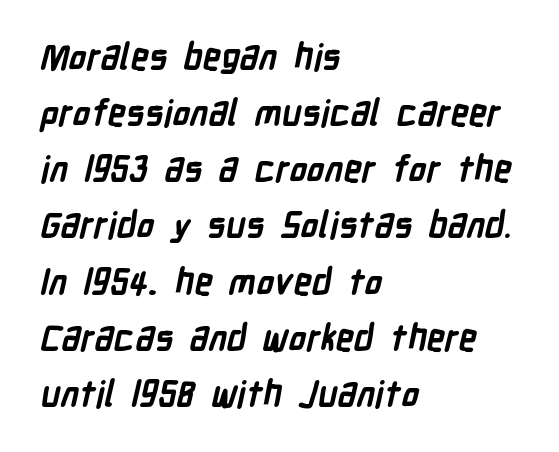
The image shows 36 px semibold, condensed sans-serif type; set left-aligned, normal line spacing (1.56x), normal letter spacing, not underlined; low stroke contrast and a medium x-height.
